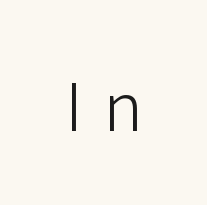
The image shows 66 px light sans-serif type, upright; set unusually wide letter spacing (+0.31 em), not underlined; low stroke contrast and a medium x-height.
